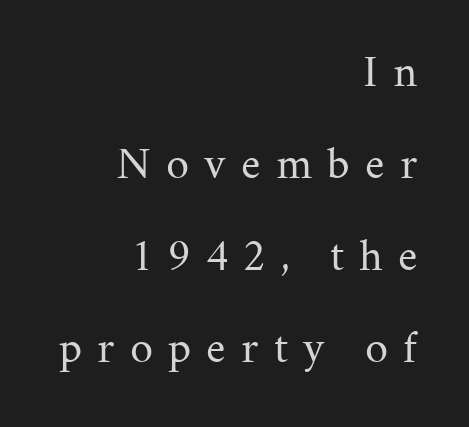
The image shows 46 px regular-weight serif type, upright; set right-aligned, loose line spacing (2.0x), unusually wide letter spacing (+0.33 em), not underlined; medium stroke contrast and a medium x-height.
